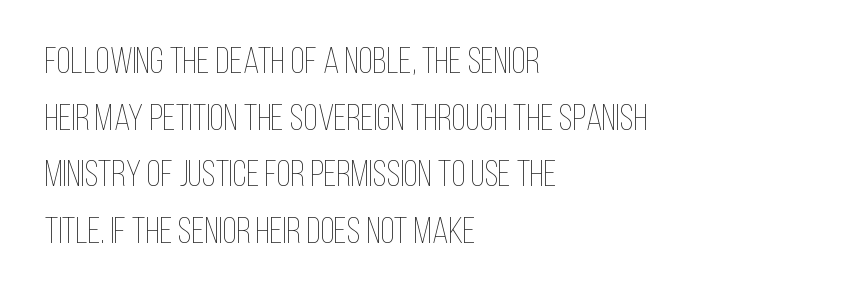
The image shows 37 px thin, condensed type, upright; set left-aligned, normal line spacing (1.53x), normal letter spacing, not underlined; low stroke contrast and a large x-height.
